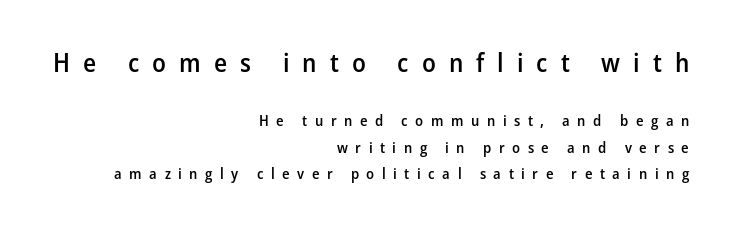
{"italic": "no", "bold": "semi", "underline": "no", "align": "right", "line_spacing_ratio": 1.75, "letter_spacing": "wide", "letter_spacing_em": 0.5, "larger_block": "first", "size_ratio": 1.73, "glyph_px": 26}
